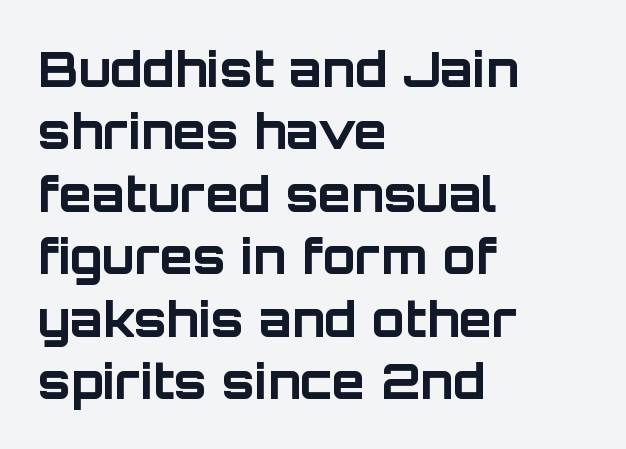
{"serif": "no", "italic": "no", "bold": "yes", "weight": "bold", "width": "normal", "stroke_contrast": "low", "x_height": "large", "monospaced": "no", "underline": "no", "align": "left", "line_spacing": "normal", "line_spacing_ratio": 1.3, "letter_spacing": "normal", "letter_spacing_em": 0.0, "glyph_px": 48}
